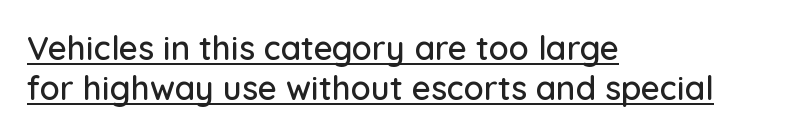
{"serif": "no", "italic": "no", "width": "normal", "stroke_contrast": "low", "x_height": "medium", "monospaced": "no", "underline": "yes", "align": "left", "line_spacing_ratio": 1.2, "letter_spacing": "normal", "letter_spacing_em": 0.0, "glyph_px": 33}
